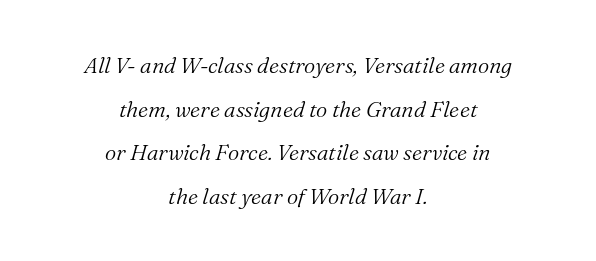
Q: Is the text bold? A: No.
Q: Is the text italic (slanted)? A: Yes, it leans right by about 16 degrees.
Q: Is the text underlined? A: No.
Q: How is the paragraph aligned? A: Centered.
Q: Is the spacing between letters normal or unusually wide? A: Normal.
Q: Is the spacing between lines tight, normal or loose? A: Loose.
